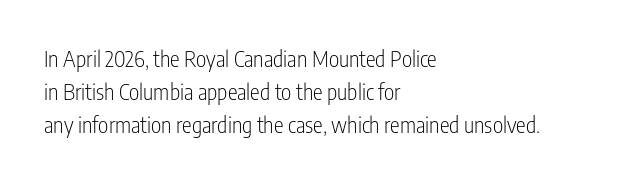
The image shows 22 px text type, upright; set left-aligned, normal line spacing (1.49x), normal letter spacing, not underlined.
